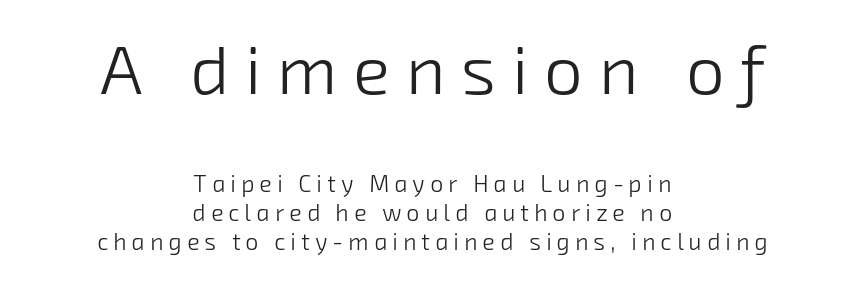
Q: Is the text bold? A: No.
Q: Is the typeface a serif or a sans-serif typeface? A: Sans-serif.
Q: Is the text underlined? A: No.
Q: How is the paragraph aligned? A: Centered.
Q: Is the spacing between letters normal or unusually wide? A: Unusually wide.
Q: Is the spacing between lines tight, normal or loose? A: Normal.
Q: Which block of text is set in a larger size, the first (top) or the second (bottom)? A: The first (top) one.
Q: Width (condensed, normal, or wide)? A: Normal.
Q: Stroke contrast? A: Low.
Q: x-height? A: Medium.
Q: Monospaced? A: No.
